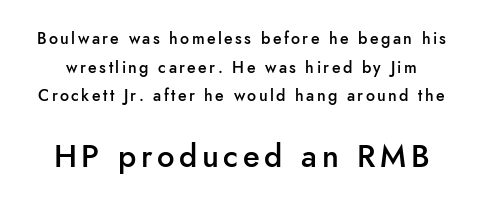
Q: Is the text bold? A: Semi-bold.
Q: Is the text italic (slanted)? A: No, it is upright.
Q: Is the typeface a serif or a sans-serif typeface? A: Sans-serif.
Q: Is the text underlined? A: No.
Q: Which block of text is set in a larger size, the first (top) or the second (bottom)? A: The second (bottom) one.
Q: Width (condensed, normal, or wide)? A: Normal.
Q: Stroke contrast? A: Low.
Q: x-height? A: Small.
Q: Monospaced? A: No.
